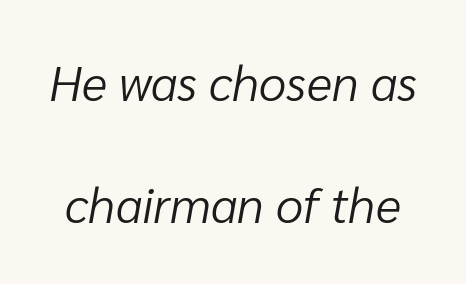
Q: Is the text bold? A: No.
Q: Is the text italic (slanted)? A: Yes, it leans right by about 10 degrees.
Q: Is the text underlined? A: No.
Q: Is the spacing between letters normal or unusually wide? A: Normal.
Q: Is the spacing between lines tight, normal or loose? A: Loose.
Q: Width (condensed, normal, or wide)? A: Normal.
Q: Stroke contrast? A: Low.
Q: x-height? A: Medium.
Q: Monospaced? A: No.
